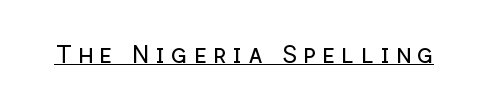
{"italic": "no", "bold": "no", "underline": "yes", "letter_spacing": "wide", "letter_spacing_em": 0.25, "glyph_px": 25}
